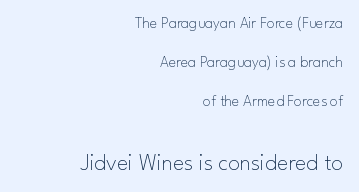
No letter is thick-stroked: the sample isn't bold. Between these two stacked blocks, the lower one wins on size. Each row of text sits above clean, open space. A typesetter would mark this as roman, not italic. The rag falls on the left side of this text block. There is no visible air inserted between adjacent glyphs.
